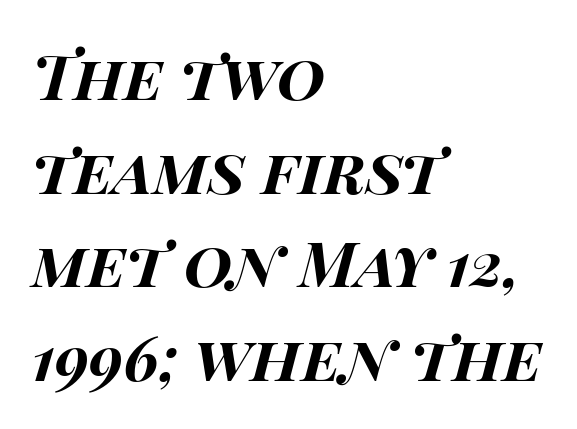
The glyphs are unaccompanied by any horizontal stroke below them. Quick note: italic. These words are printed bold, with thick strokes throughout. Does extra space separate the letters? No, they use regular spacing. Casual observation: everything's shoved over to the left. The rendering uses a moderate line-height, typical for paragraphs.
